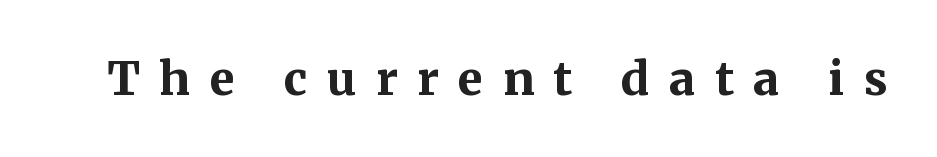
A full-strength bold gives these letters their thick strokes. The foot of each line stays bare and open. Upright lettering throughout. Think of a printed novel: that variable character pitch is what you see here. Observe the serifs anchoring each vertical stroke in this sample.
